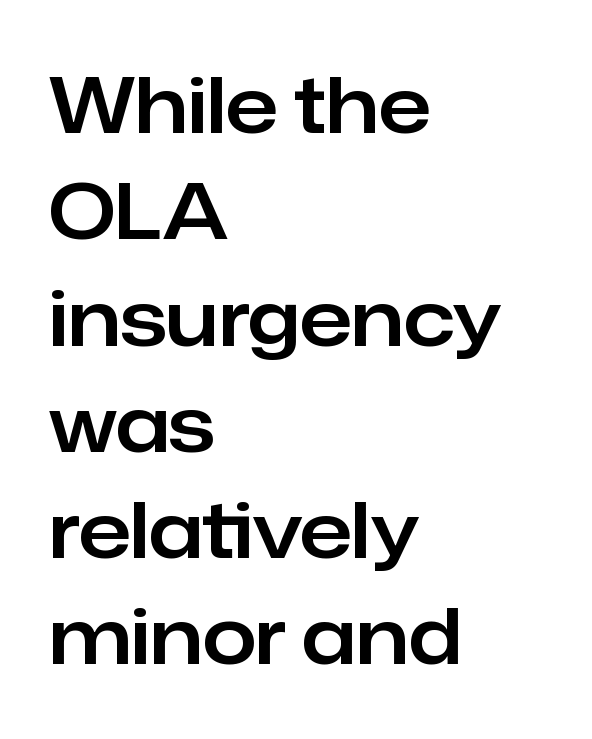
{"serif": "no", "italic": "no", "width": "normal", "stroke_contrast": "low", "x_height": "medium", "monospaced": "no", "underline": "no", "align": "left", "line_spacing": "normal", "line_spacing_ratio": 1.38, "letter_spacing": "normal", "letter_spacing_em": 0.0, "glyph_px": 77}
